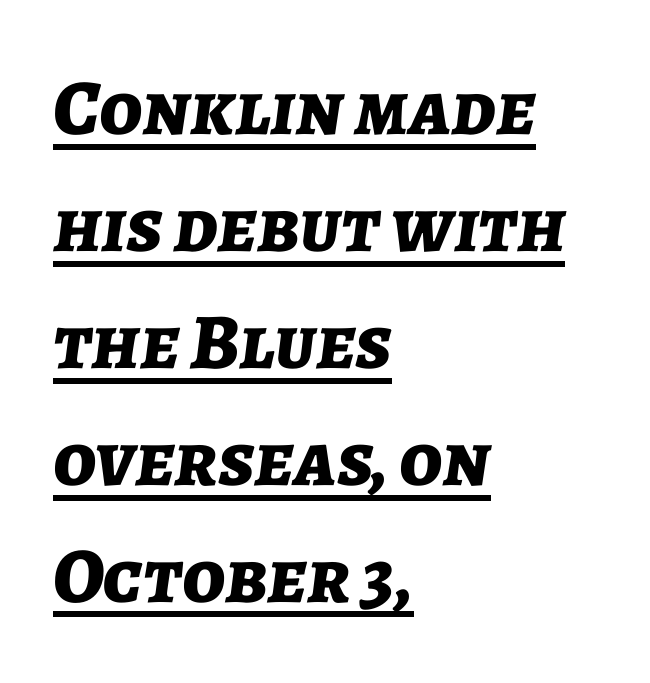
The typography opts for an oblique posture over an upright one. Typesetter's note: full bold, strokes at maximum text heaviness. The rendered words wear a rule along their underside. Is the letter spacing exaggerated? No — it looks like the ordinary default.
